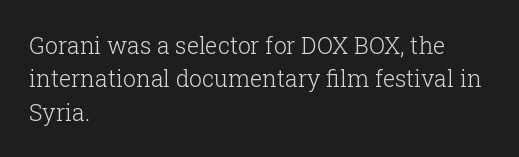
How would I describe the line gaps? Plain and ordinary. Just letters on the line, the space beneath them empty. Alignment: flush left. In terms of posture, this sample is upright.
